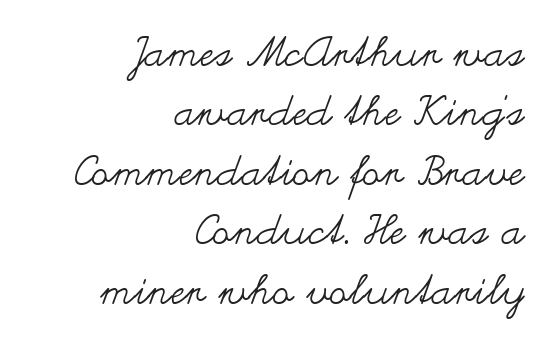
Stems and bowls with no extra thickness — not bold. Compared with typical body copy, the letter spacing here is the same. Teacher's note: observe the even right margin — that is flush-right alignment.
